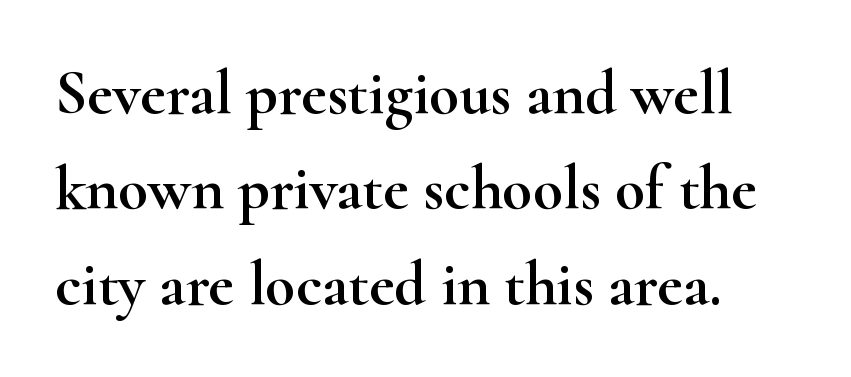
{"serif": "yes", "italic": "no", "width": "wide", "stroke_contrast": "high", "x_height": "small", "monospaced": "no", "underline": "no", "align": "left", "line_spacing": "normal", "line_spacing_ratio": 1.54, "letter_spacing": "normal", "letter_spacing_em": 0.0, "glyph_px": 62}
